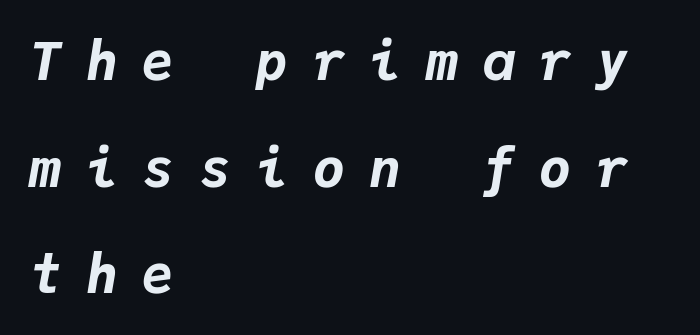
{"italic": "yes", "lean": "right", "slant_degrees": 9, "bold": "yes", "weight": "bold", "width": "normal", "stroke_contrast": "low", "x_height": "medium", "monospaced": "yes", "underline": "no", "align": "left", "line_spacing": "loose", "line_spacing_ratio": 2.01, "letter_spacing": "wide", "letter_spacing_em": 0.47, "glyph_px": 53}
